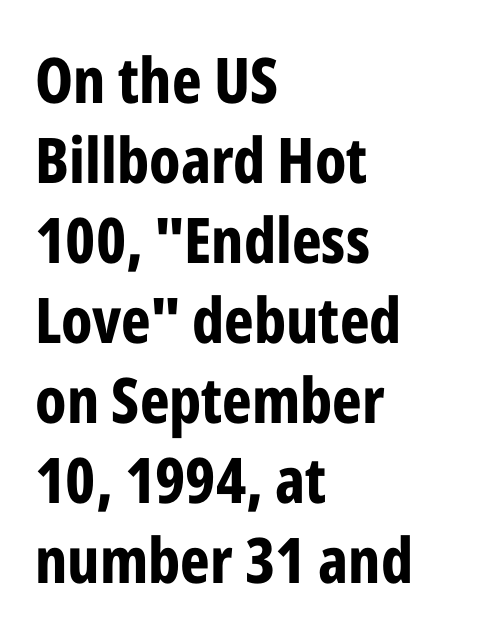
Q: Is the text bold? A: Yes.
Q: Is the text italic (slanted)? A: No, it is upright.
Q: Is the typeface a serif or a sans-serif typeface? A: Sans-serif.
Q: Is the text underlined? A: No.
Q: How is the paragraph aligned? A: Left-aligned.
Q: Is the spacing between letters normal or unusually wide? A: Normal.
Q: Is the spacing between lines tight, normal or loose? A: Normal.
Q: Width (condensed, normal, or wide)? A: Condensed.
Q: Stroke contrast? A: Low.
Q: x-height? A: Medium.
Q: Monospaced? A: No.
